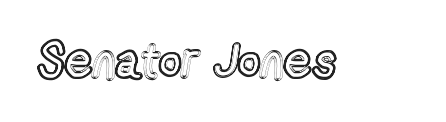
The image shows 49 px condensed type; set normal letter spacing, not underlined; a medium x-height.
